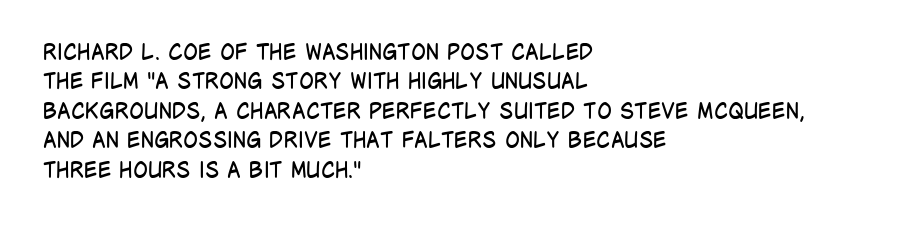
Q: Is the text bold? A: No.
Q: Is the text italic (slanted)? A: No, it is upright.
Q: Is the text underlined? A: No.
Q: How is the paragraph aligned? A: Left-aligned.
Q: Is the spacing between letters normal or unusually wide? A: Normal.
Q: Is the spacing between lines tight, normal or loose? A: Normal.
